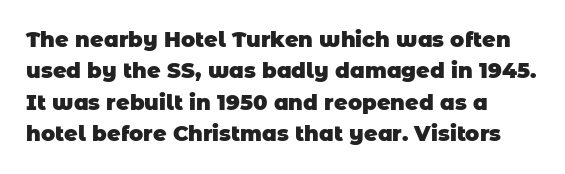
Thick stems and heavy bowls — unmistakably bold. Anything drawn beneath the words? Only blank space. There is no visible air inserted between adjacent glyphs. The rendering uses a moderate line-height, typical for paragraphs. The ragged edge is on the right, which tells us the setting is flush left.
